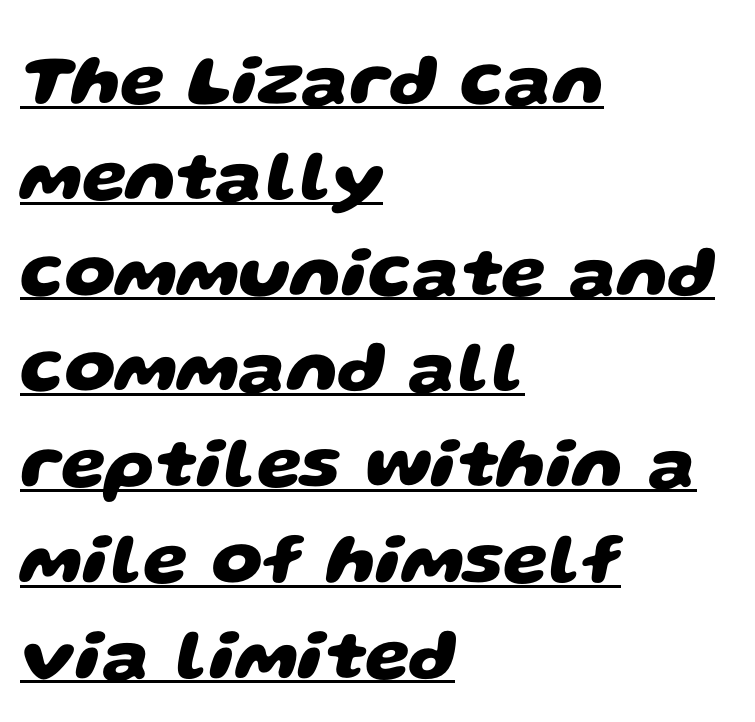
{"serif": "no", "bold": "yes", "weight": "heavy", "width": "wide", "stroke_contrast": "low", "x_height": "large", "monospaced": "no", "underline": "yes", "align": "left", "line_spacing": "normal", "line_spacing_ratio": 1.33, "letter_spacing": "normal", "letter_spacing_em": 0.0, "glyph_px": 72}
